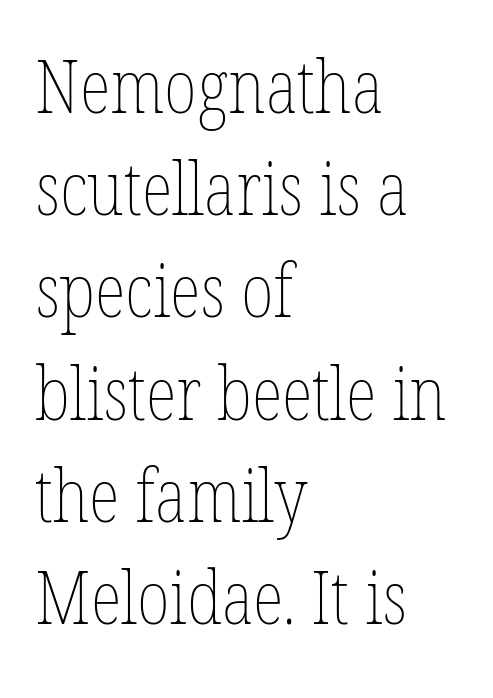
A typesetter would call this leading conventional body-copy spacing. Think of a printed novel: that variable character pitch is what you see here. Ascenders rise straight up at ninety degrees. The face used here is rendered with its standard letterfit. Anything drawn beneath the words? Only blank space.
